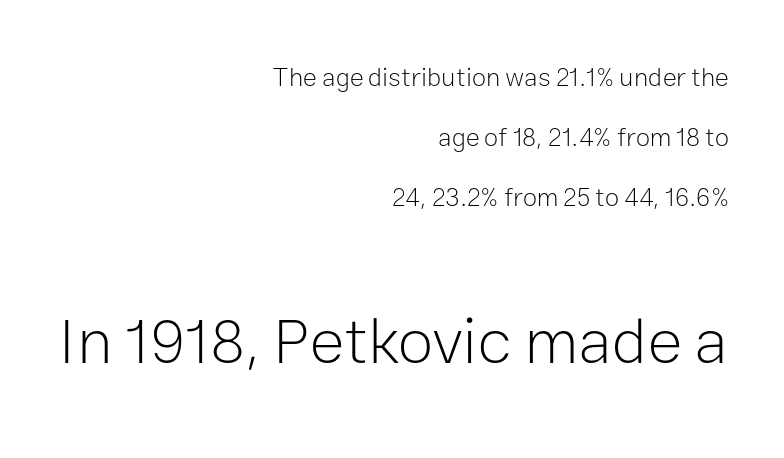
Quick note: not italic, upright. The lines are quadded right. A sans-serif font was chosen for this passage. Reading top to bottom, the characters get bigger at the block break. Glance below the letters and you will spot only blank space. Interline gaps are noticeably wide in this sample.
